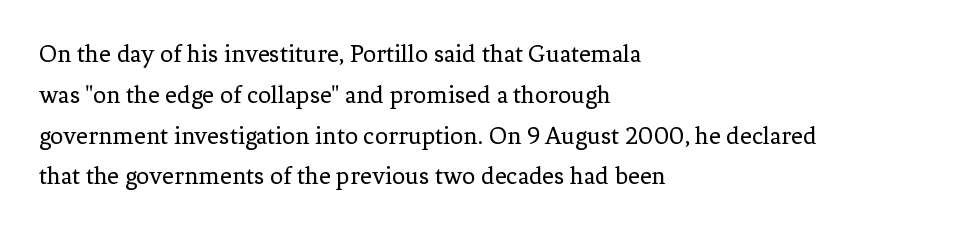
Q: Is the text bold? A: No.
Q: Is the text italic (slanted)? A: No, it is upright.
Q: Is the text underlined? A: No.
Q: How is the paragraph aligned? A: Left-aligned.
Q: Is the spacing between letters normal or unusually wide? A: Normal.
Q: Is the spacing between lines tight, normal or loose? A: Normal.
